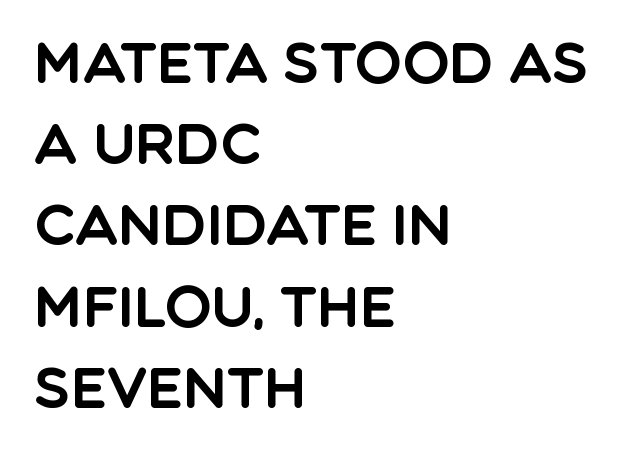
Q: Is the text italic (slanted)? A: No, it is upright.
Q: Is the typeface a serif or a sans-serif typeface? A: Sans-serif.
Q: Is the text underlined? A: No.
Q: How is the paragraph aligned? A: Left-aligned.
Q: Is the spacing between letters normal or unusually wide? A: Normal.
Q: Is the spacing between lines tight, normal or loose? A: Normal.
Q: Width (condensed, normal, or wide)? A: Normal.
Q: x-height? A: Large.
Q: Monospaced? A: No.
